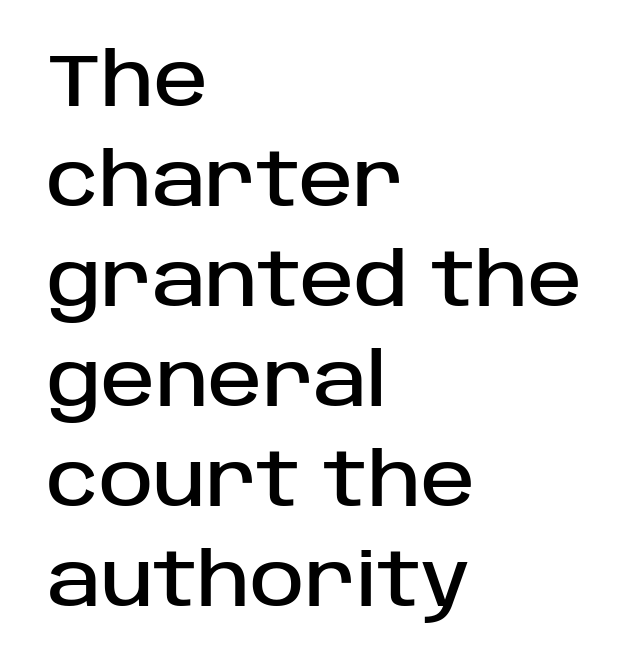
Character widths vary here, with narrow letters taking less room than wide ones. Nothing unusual about the tracking: characters are spaced as the font intends. Rows of type keep a routine distance in the vertical direction. Casual observation: everything's shoved over to the left. Note: no serifs on the glyphs. Quick note: underline off.
